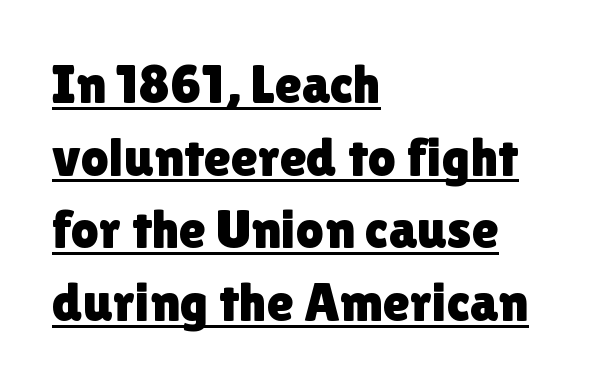
These lines sit exactly where default settings would place them. This is underlined copy, the kind a proofreader might mark for attention. The rendering uses natural spacing where letterforms have individual widths. I'd call this a sans setting — the letters go barefoot. No italicization has been applied; the sample stays upright.
